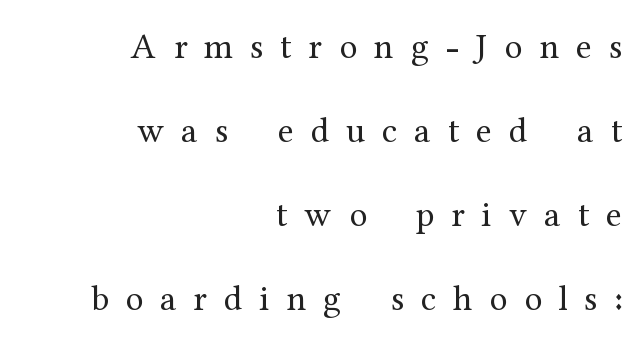
{"serif": "yes", "italic": "no", "bold": "no", "weight": "regular", "width": "normal", "stroke_contrast": "medium", "x_height": "medium", "monospaced": "no", "underline": "no", "align": "right", "line_spacing": "loose", "line_spacing_ratio": 2.33, "letter_spacing": "wide", "letter_spacing_em": 0.47, "glyph_px": 36}
